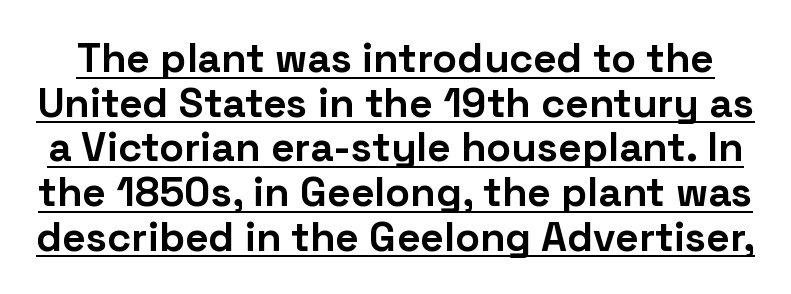
Q: Is the text bold? A: Yes.
Q: Is the text italic (slanted)? A: No, it is upright.
Q: Is the typeface a serif or a sans-serif typeface? A: Sans-serif.
Q: Is the text underlined? A: Yes.
Q: Is the spacing between letters normal or unusually wide? A: Normal.
Q: Is the spacing between lines tight, normal or loose? A: Tight.
Q: Width (condensed, normal, or wide)? A: Normal.
Q: Stroke contrast? A: Low.
Q: x-height? A: Medium.
Q: Monospaced? A: No.
